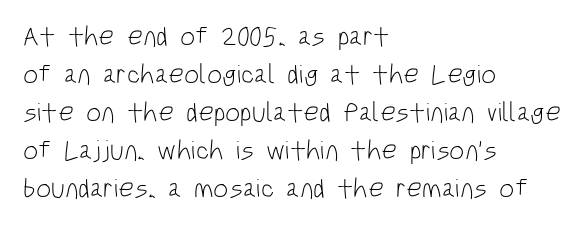
Q: Is the text bold? A: No.
Q: Is the text italic (slanted)? A: No, it is upright.
Q: Is the text underlined? A: No.
Q: How is the paragraph aligned? A: Left-aligned.
Q: Is the spacing between letters normal or unusually wide? A: Normal.
Q: Is the spacing between lines tight, normal or loose? A: Normal.
